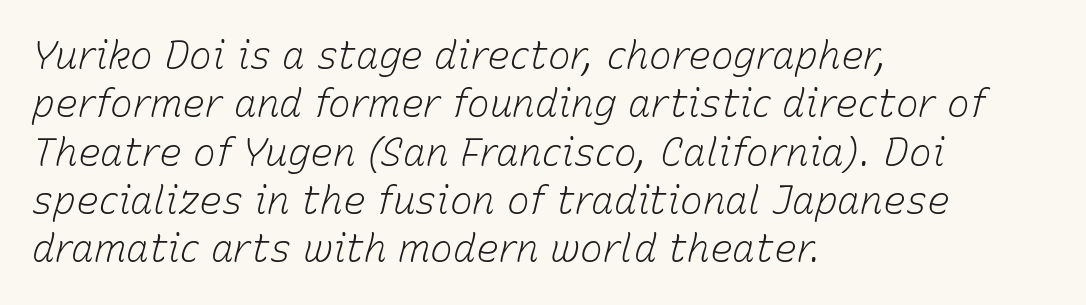
Q: Is the text bold? A: No.
Q: Is the text italic (slanted)? A: Yes, it leans right by about 15 degrees.
Q: Is the text underlined? A: No.
Q: How is the paragraph aligned? A: Left-aligned.
Q: Is the spacing between letters normal or unusually wide? A: Normal.
Q: Is the spacing between lines tight, normal or loose? A: Normal.
Q: Width (condensed, normal, or wide)? A: Normal.
Q: Stroke contrast? A: Low.
Q: x-height? A: Medium.
Q: Monospaced? A: No.
